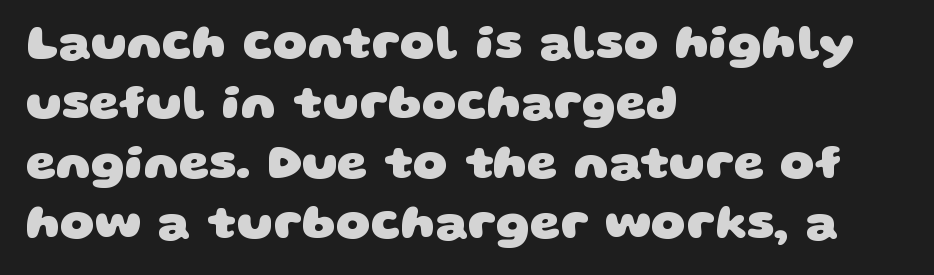
{"serif": "no", "bold": "yes", "weight": "heavy", "width": "wide", "stroke_contrast": "low", "x_height": "large", "monospaced": "no", "underline": "no", "align": "left", "line_spacing": "normal", "line_spacing_ratio": 1.25, "letter_spacing": "normal", "letter_spacing_em": 0.0, "glyph_px": 48}
